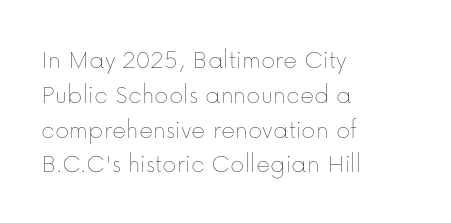
{"italic": "no", "bold": "no", "underline": "no", "align": "left", "line_spacing": "normal", "line_spacing_ratio": 1.29, "letter_spacing": "normal", "letter_spacing_em": 0.0, "glyph_px": 27}
